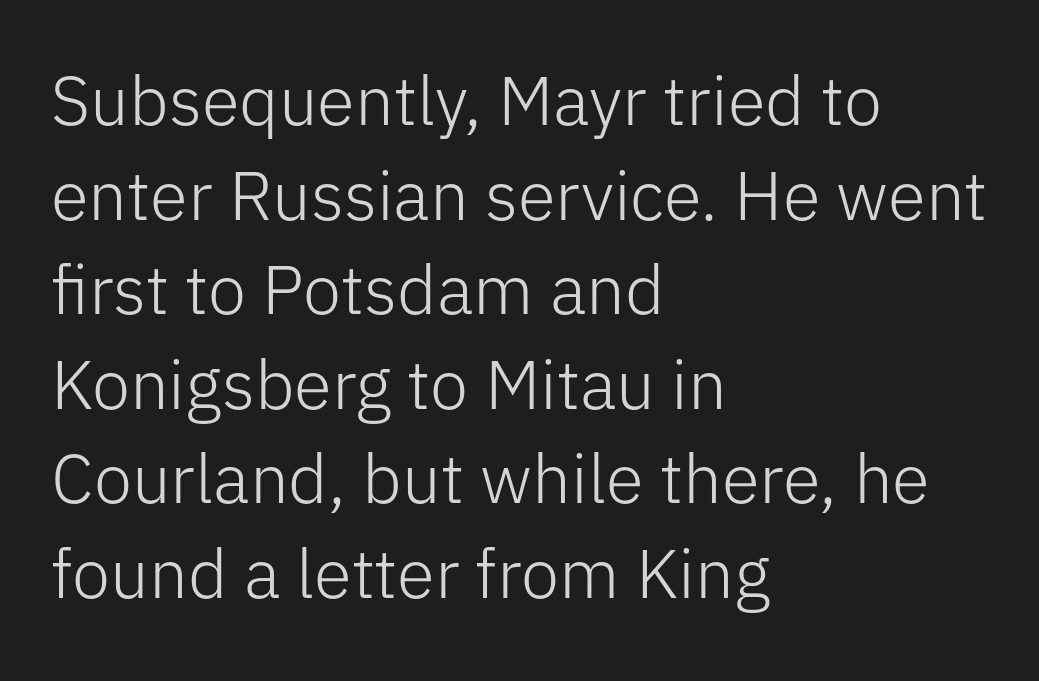
Character widths vary here, with narrow letters taking less room than wide ones. The passage shown is typeset with a sans-serif family. Vertically, the passage feels balanced, rows spaced as you'd expect. Leftover space on each line is placed entirely after the last word. Tracking value appears to be zero — textbook default spacing.
